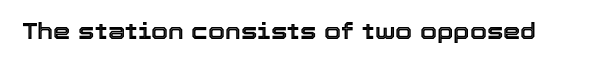
Q: Is the text italic (slanted)? A: No, it is upright.
Q: Is the text underlined? A: No.
Q: Is the spacing between letters normal or unusually wide? A: Normal.
